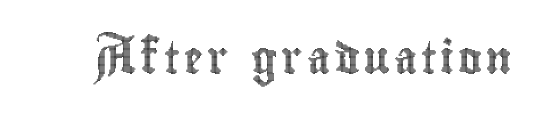
{"italic": "no", "width": "condensed", "x_height": "small", "monospaced": "no", "underline": "no", "glyph_px": 32}
